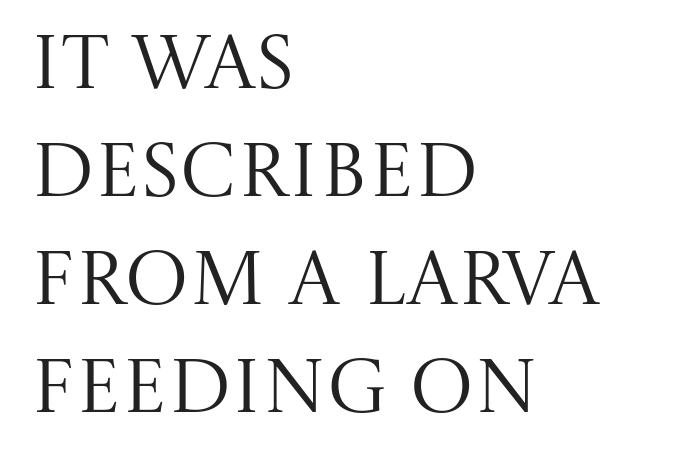
{"serif": "yes", "italic": "no", "bold": "no", "weight": "regular", "width": "normal", "stroke_contrast": "medium", "x_height": "large", "monospaced": "no", "underline": "no", "align": "left", "line_spacing": "normal", "line_spacing_ratio": 1.42, "letter_spacing": "normal", "letter_spacing_em": 0.0, "glyph_px": 76}
